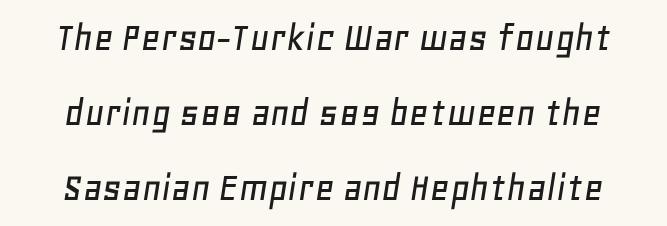
Looks like regular typesetting: each glyph gets only the width it needs. You can tell it's italic because the verticals aren't actually vertical. The foot of each line stays bare and open. Nothing unusual about the tracking: characters are spaced as the font intends.
